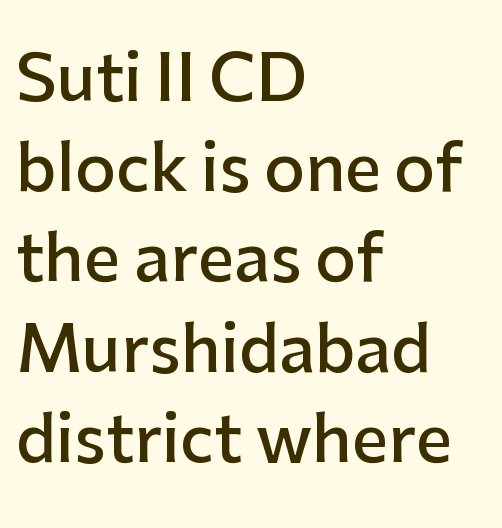
These lines carry some extra weight — a demibold, not a full bold. Only glyphs here, with clear space below each row. Visually the block forms a straight wall on the left and a jagged coastline on the right. Proportional: the letters do not fall into vertical columns. The lines sit at an ordinary, default distance from one another.
